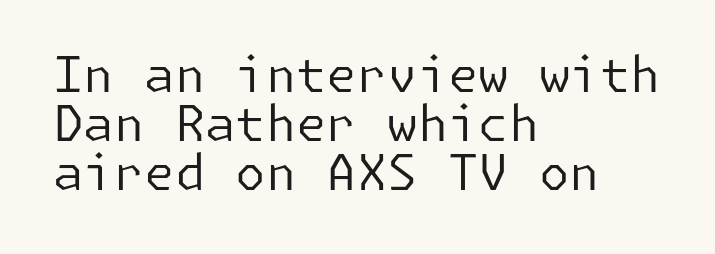
Q: Is the text bold? A: No.
Q: Is the text italic (slanted)? A: No, it is upright.
Q: Is the typeface a serif or a sans-serif typeface? A: Sans-serif.
Q: Is the text underlined? A: No.
Q: How is the paragraph aligned? A: Left-aligned.
Q: Is the spacing between letters normal or unusually wide? A: Normal.
Q: Is the spacing between lines tight, normal or loose? A: Tight.
Q: Width (condensed, normal, or wide)? A: Normal.
Q: Stroke contrast? A: Low.
Q: x-height? A: Medium.
